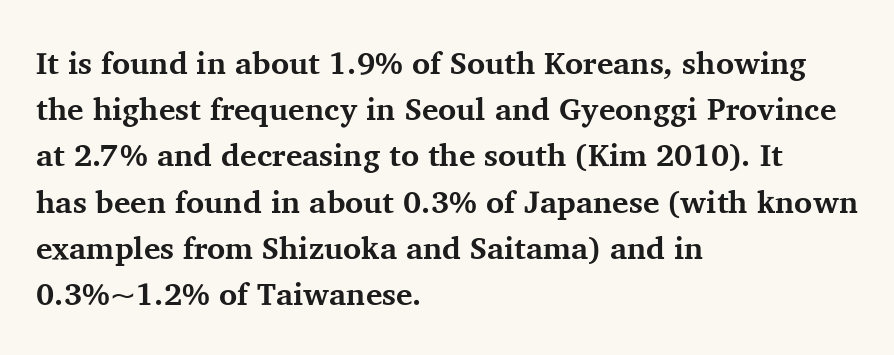
{"serif": "yes", "italic": "no", "bold": "yes", "weight": "bold", "width": "normal", "stroke_contrast": "medium", "x_height": "medium", "monospaced": "no", "underline": "no", "align": "left", "line_spacing": "normal", "line_spacing_ratio": 1.49, "letter_spacing": "normal", "letter_spacing_em": 0.0, "glyph_px": 31}
